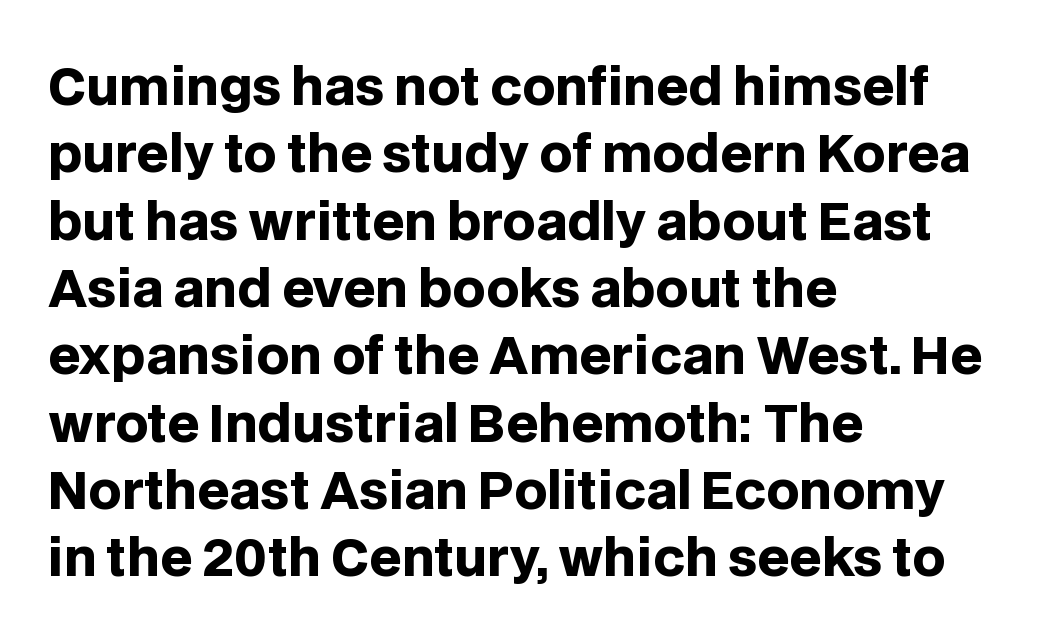
{"serif": "no", "italic": "no", "bold": "yes", "weight": "heavy", "width": "normal", "stroke_contrast": "low", "x_height": "large", "monospaced": "no", "underline": "no", "align": "left", "line_spacing": "normal", "line_spacing_ratio": 1.32, "letter_spacing": "normal", "letter_spacing_em": 0.0, "glyph_px": 51}
